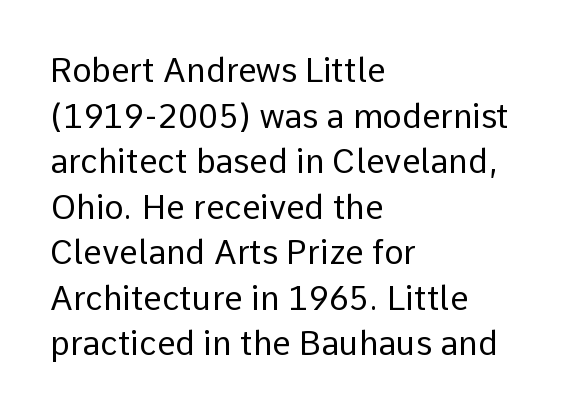
Observe the absence of serifs on each vertical stroke in this sample. These lines are rendered in a variable-pitch font. Rows of type keep a routine distance in the vertical direction. Stems here are at most as thick as an everyday book face. Every character sits straight up, as roman type does.
